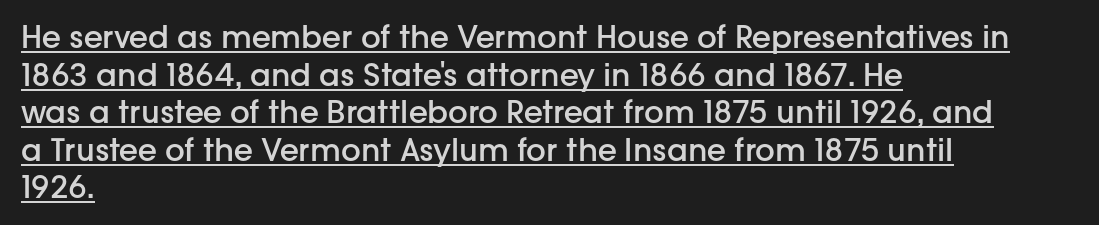
Look at the stroke-to-counter ratio: somewhat heavy, a semibold. These lines keep a tight, regular rhythm from letter to letter. Caption: multi-line text, flush left, ragged right. Varying glyph widths throughout — classic text-font behaviour. Observe the absence of serifs on each vertical stroke in this sample. Honestly, the underline is the first thing you notice here.
